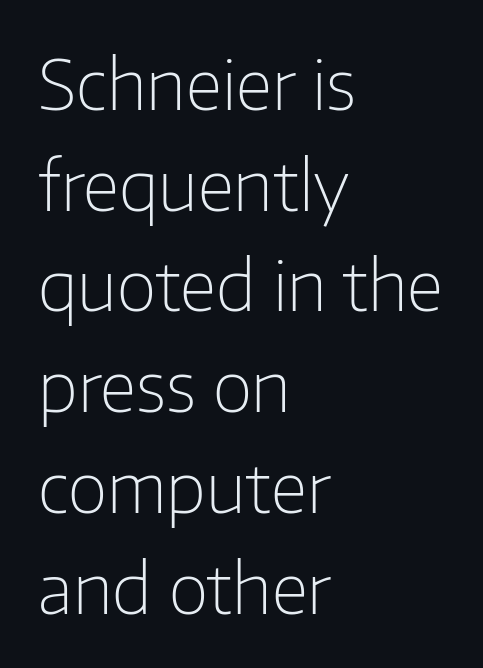
The image shows 69 px light sans-serif type, upright; set left-aligned, normal line spacing (1.46x), normal letter spacing, not underlined; low stroke contrast and a medium x-height.
